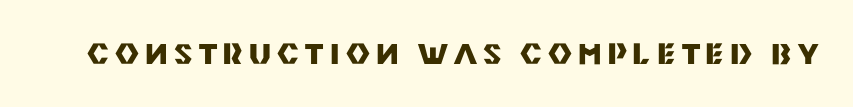
Q: Is the text bold? A: Yes.
Q: Is the text italic (slanted)? A: No, it is upright.
Q: Is the typeface a serif or a sans-serif typeface? A: Sans-serif.
Q: Is the text underlined? A: No.
Q: Is the spacing between letters normal or unusually wide? A: Unusually wide.
Q: Width (condensed, normal, or wide)? A: Normal.
Q: Stroke contrast? A: Medium.
Q: x-height? A: Large.
Q: Monospaced? A: No.
